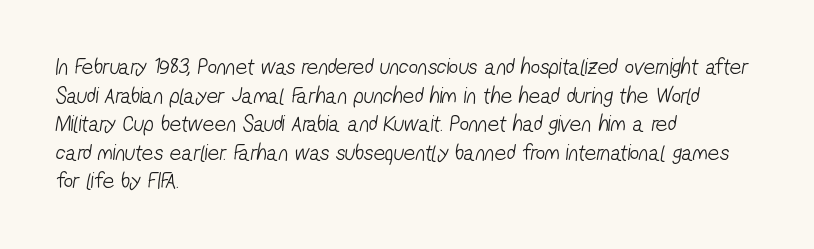
The image shows 23 px text type; set left-aligned, line spacing 1.24x, normal letter spacing, not underlined.
